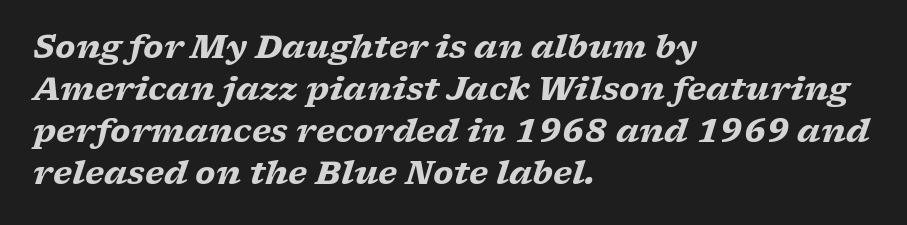
Q: Is the text bold? A: Yes.
Q: Is the text italic (slanted)? A: Yes, it leans right by about 17 degrees.
Q: Is the typeface a serif or a sans-serif typeface? A: Serif.
Q: Is the text underlined? A: No.
Q: How is the paragraph aligned? A: Left-aligned.
Q: Is the spacing between letters normal or unusually wide? A: Normal.
Q: Is the spacing between lines tight, normal or loose? A: Normal.
Q: Width (condensed, normal, or wide)? A: Wide.
Q: Stroke contrast? A: Low.
Q: x-height? A: Medium.
Q: Monospaced? A: No.
